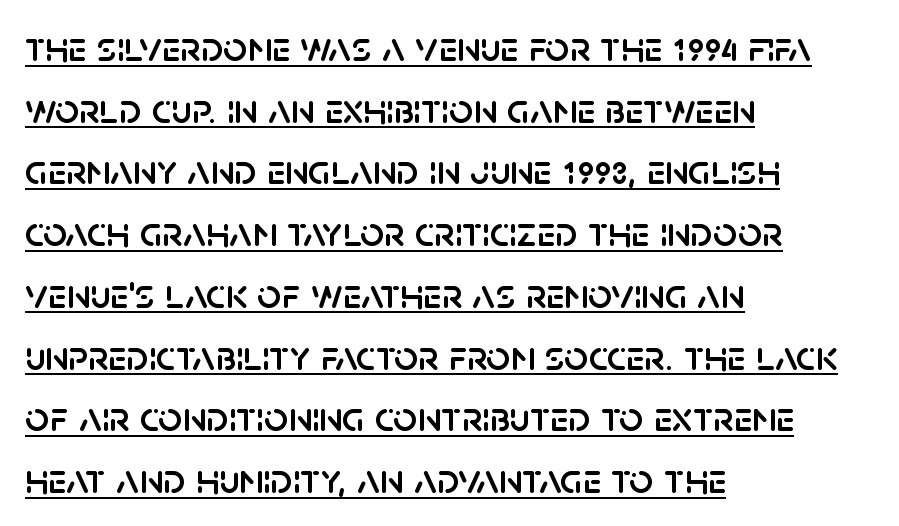
{"serif": "no", "italic": "no", "width": "normal", "stroke_contrast": "low", "x_height": "large", "monospaced": "no", "underline": "yes", "align": "left", "line_spacing": "normal", "line_spacing_ratio": 1.47, "letter_spacing": "normal", "letter_spacing_em": 0.0, "glyph_px": 42}
